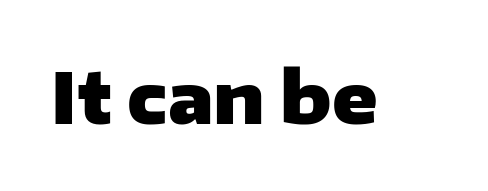
Q: Is the text bold? A: Yes.
Q: Is the text italic (slanted)? A: No, it is upright.
Q: Is the typeface a serif or a sans-serif typeface? A: Sans-serif.
Q: Is the text underlined? A: No.
Q: Is the spacing between letters normal or unusually wide? A: Normal.
Q: Width (condensed, normal, or wide)? A: Wide.
Q: Stroke contrast? A: Low.
Q: x-height? A: Medium.
Q: Monospaced? A: No.
